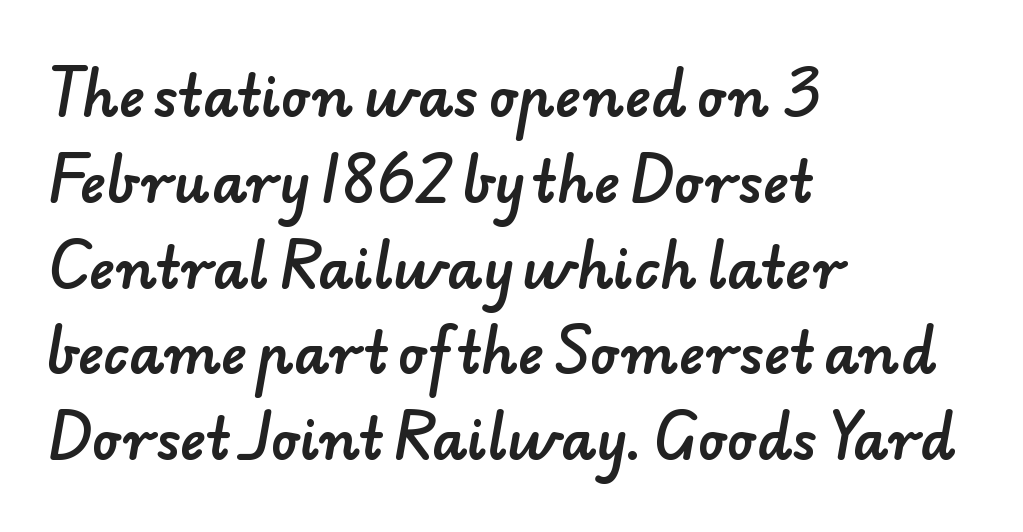
The image shows 55 px sans-serif type; set left-aligned, normal line spacing (1.56x), normal letter spacing, not underlined; low stroke contrast and a small x-height.
